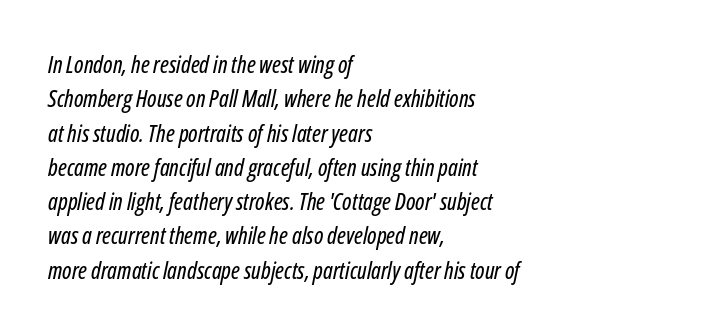
The image shows 23 px text type, italic (leaning right); set left-aligned, normal line spacing (1.49x), normal letter spacing, not underlined.
